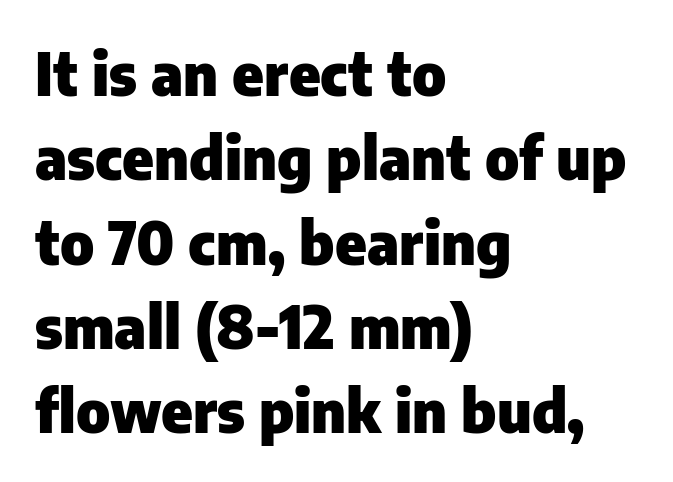
Proportional: the letters do not fall into vertical columns. The space directly below the letters is spotless. Is the type bold? Yes — the strokes are clearly thick and heavy. Line spacing here is normal. The lettering holds an erect, upright posture throughout. The type is set solid horizontally, with unmodified tracking.
